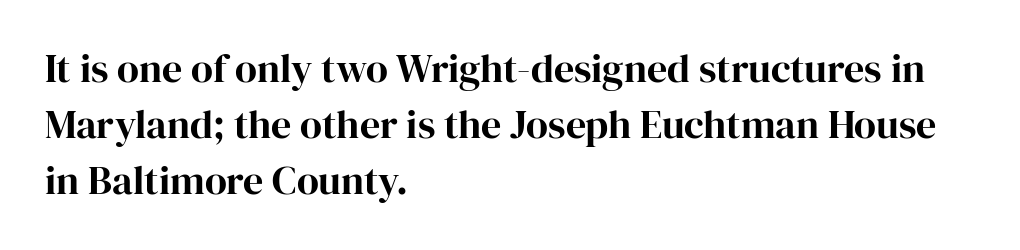
The image shows 40 px serif type, upright; set left-aligned, normal line spacing (1.4x), normal letter spacing, not underlined; high stroke contrast and a medium x-height.
